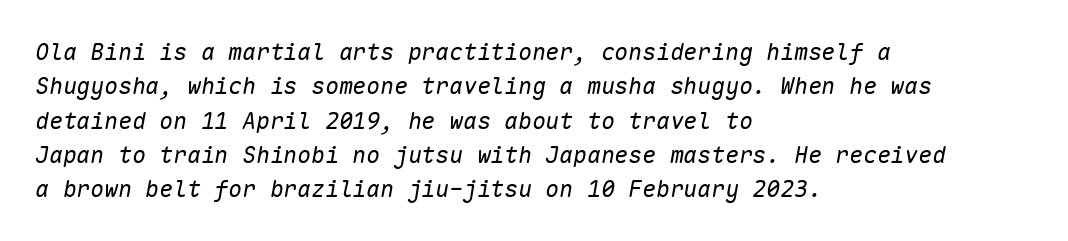
Q: Is the text bold? A: No.
Q: Is the text italic (slanted)? A: Yes, it leans right by about 10 degrees.
Q: Is the text underlined? A: No.
Q: How is the paragraph aligned? A: Left-aligned.
Q: Is the spacing between letters normal or unusually wide? A: Normal.
Q: Is the spacing between lines tight, normal or loose? A: Normal.
